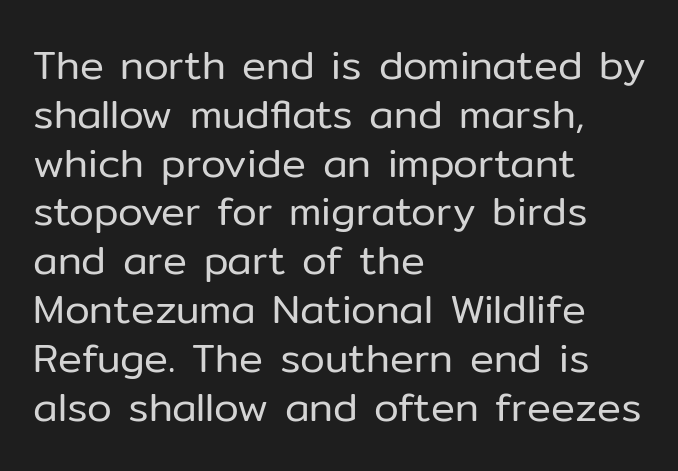
These lines are set flush left with a ragged right edge. Here the designer chose a conventional face with non-uniform glyph widths. Note: no serifs on the glyphs. The typography opts for an upright posture over an oblique one. The typeface has the unassuming heft of standard copy or less. The zone under the glyphs is completely vacant.
